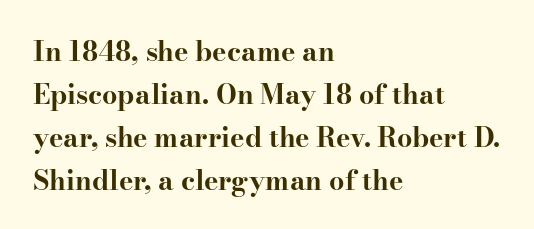
The image shows 27 px bold type, upright; set left-aligned, normal line spacing (1.59x), normal letter spacing, not underlined.
